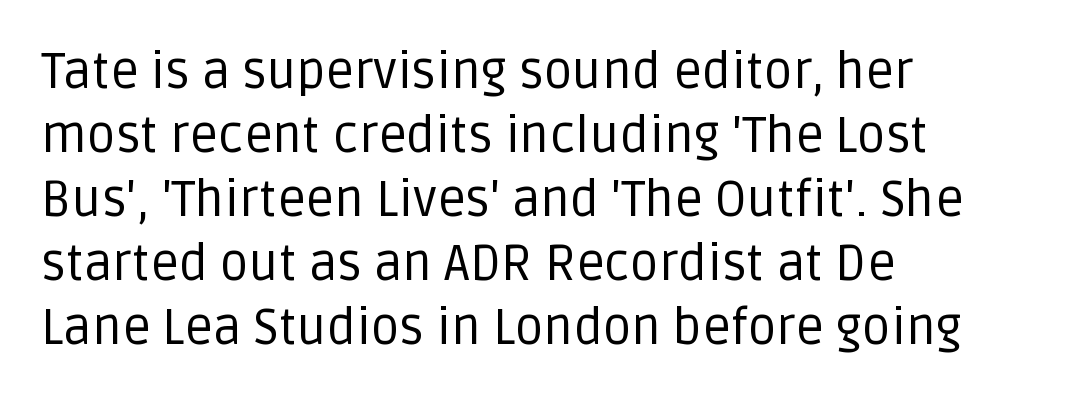
The image shows 50 px regular-weight sans-serif type, upright; set left-aligned, normal line spacing (1.28x), normal letter spacing, not underlined; low stroke contrast and a large x-height.
